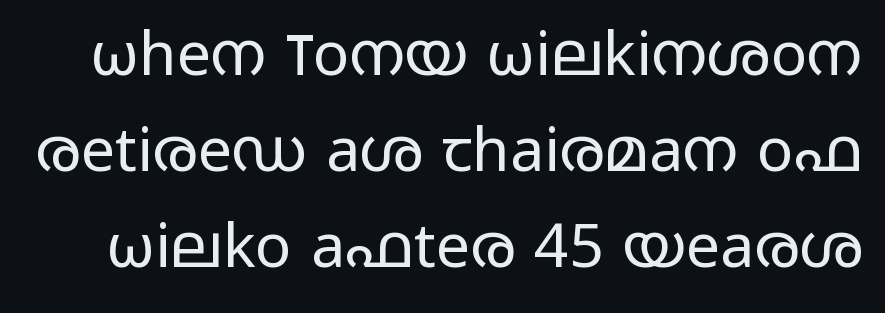
Q: Is the text bold? A: No.
Q: Is the text italic (slanted)? A: No, it is upright.
Q: Is the typeface a serif or a sans-serif typeface? A: Sans-serif.
Q: Is the text underlined? A: No.
Q: Is the spacing between letters normal or unusually wide? A: Normal.
Q: Is the spacing between lines tight, normal or loose? A: Normal.
Q: Width (condensed, normal, or wide)? A: Wide.
Q: Stroke contrast? A: Low.
Q: x-height? A: Medium.
Q: Monospaced? A: No.
